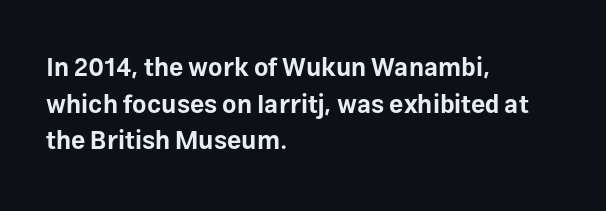
Q: Is the text bold? A: Yes.
Q: Is the text italic (slanted)? A: No, it is upright.
Q: Is the text underlined? A: No.
Q: How is the paragraph aligned? A: Left-aligned.
Q: Is the spacing between letters normal or unusually wide? A: Normal.
Q: Is the spacing between lines tight, normal or loose? A: Normal.
